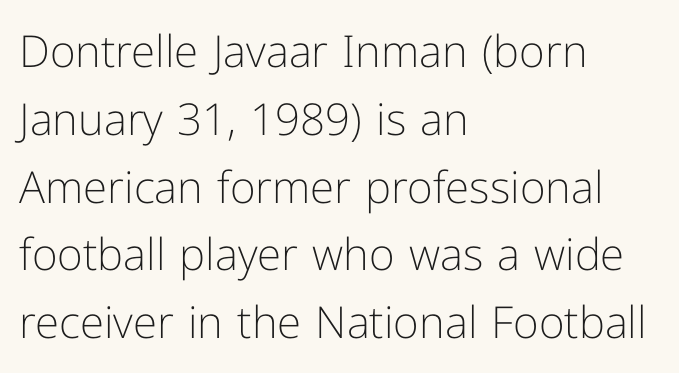
Casual observation: everything's shoved over to the left. The line texture is even and compact thanks to regular tracking. You can tell it's not italic because the verticals are truly vertical. The font is comparable to plain body text, perhaps lighter. Descender tails drop into unmarked territory. Each letter keeps its own natural width here, so spacing adapts to shape.
